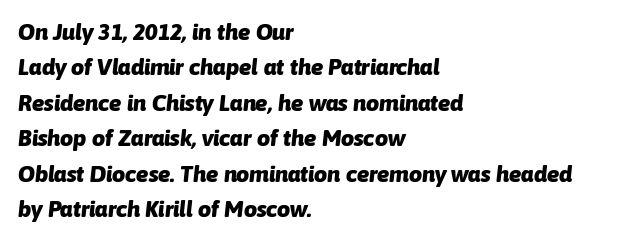
These words are printed bold, with thick strokes throughout. The text carries the slant typical of an italic or oblique font. Teacher's note: observe the even left margin — that is flush-left alignment. Honestly, there is no underline to notice here at all.
